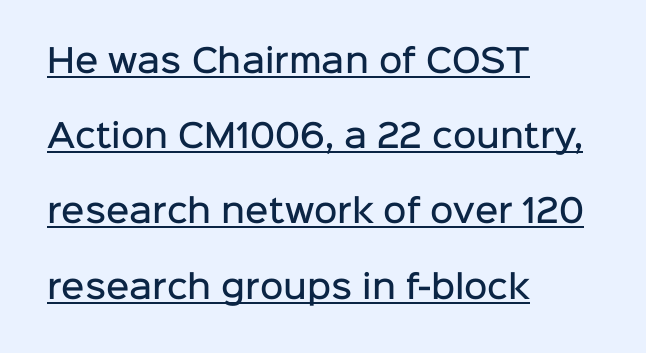
{"serif": "no", "italic": "no", "bold": "semi", "weight": "semibold", "width": "normal", "stroke_contrast": "low", "x_height": "medium", "monospaced": "no", "underline": "yes", "align": "left", "line_spacing": "loose", "line_spacing_ratio": 2.35, "letter_spacing": "normal", "letter_spacing_em": 0.0, "glyph_px": 32}
